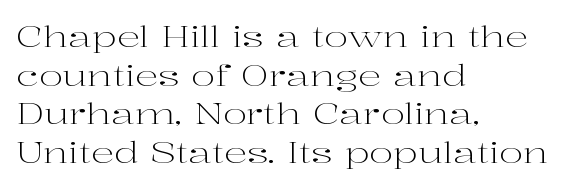
Q: Is the text bold? A: No.
Q: Is the text italic (slanted)? A: No, it is upright.
Q: Is the typeface a serif or a sans-serif typeface? A: Serif.
Q: Is the text underlined? A: No.
Q: How is the paragraph aligned? A: Left-aligned.
Q: Is the spacing between letters normal or unusually wide? A: Normal.
Q: Is the spacing between lines tight, normal or loose? A: Normal.
Q: Width (condensed, normal, or wide)? A: Wide.
Q: Stroke contrast? A: High.
Q: x-height? A: Medium.
Q: Monospaced? A: No.
